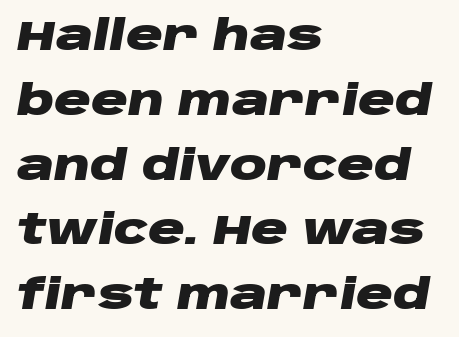
{"italic": "yes", "lean": "right", "slant_degrees": 10, "bold": "yes", "weight": "heavy", "width": "wide", "stroke_contrast": "low", "x_height": "large", "monospaced": "no", "underline": "no", "align": "left", "line_spacing": "normal", "line_spacing_ratio": 1.58, "letter_spacing": "normal", "letter_spacing_em": 0.0, "glyph_px": 41}
